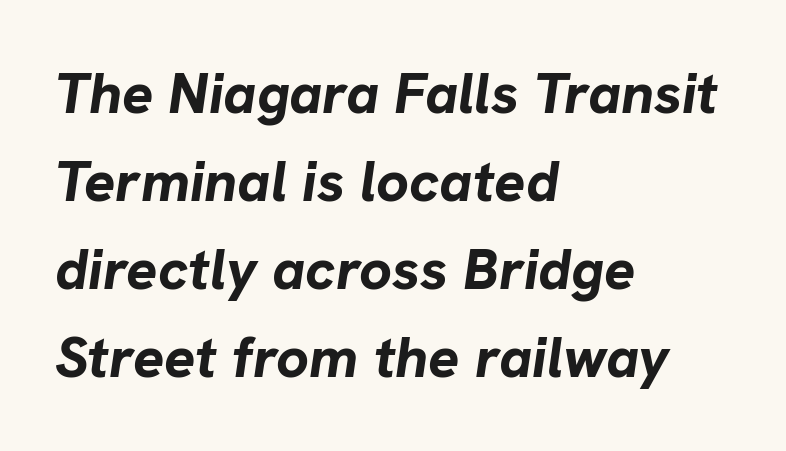
The image shows 58 px bold type, italic (leaning right); set left-aligned, normal line spacing (1.52x), normal letter spacing, not underlined; low stroke contrast and a medium x-height.
